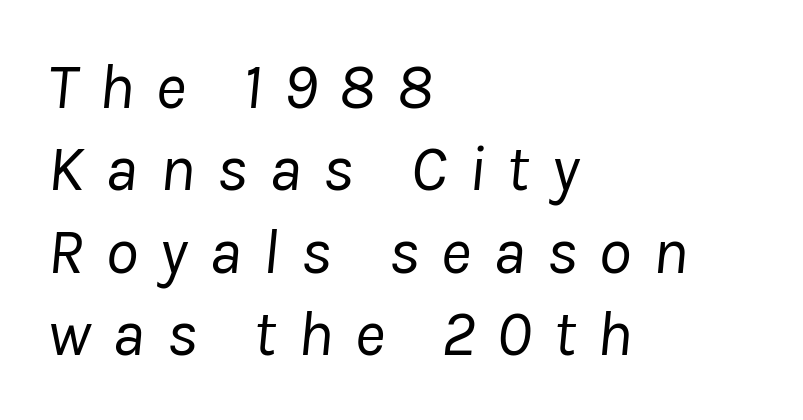
The image shows 66 px regular-weight type, italic (leaning right); set left-aligned, normal line spacing (1.25x), unusually wide letter spacing (+0.32 em), not underlined; low stroke contrast and a medium x-height.
